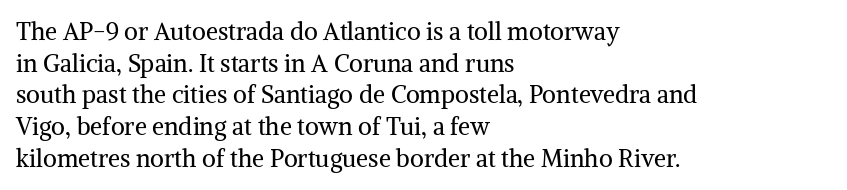
{"italic": "no", "bold": "no", "underline": "no", "align": "left", "line_spacing": "normal", "line_spacing_ratio": 1.32, "letter_spacing": "normal", "letter_spacing_em": 0.0, "glyph_px": 24}
